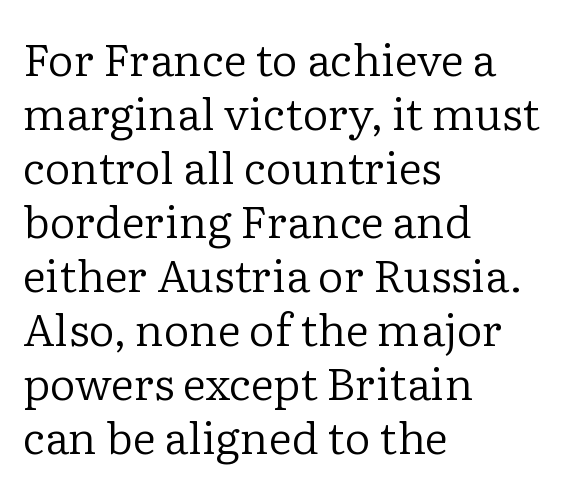
{"serif": "yes", "italic": "no", "bold": "no", "weight": "regular", "width": "normal", "stroke_contrast": "low", "x_height": "medium", "monospaced": "no", "underline": "no", "align": "left", "line_spacing_ratio": 1.2, "letter_spacing": "normal", "letter_spacing_em": 0.0, "glyph_px": 45}
